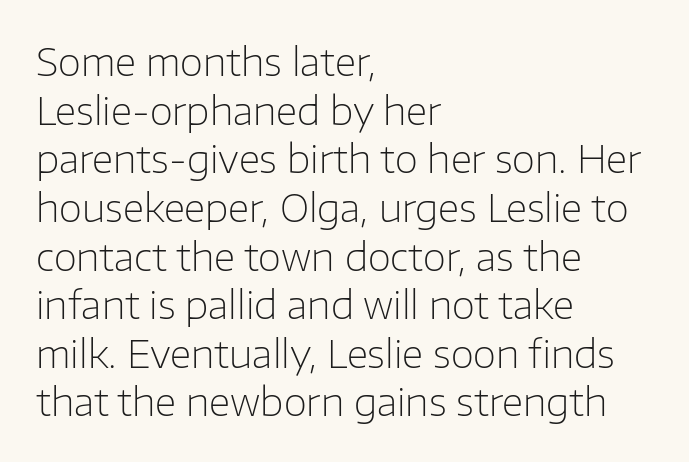
Which margin do the lines hug? The left one — the right edge is uneven. Each row of text sits above clean, open space. Type style note: lacks serifs. Every character sits straight up, as roman type does.
